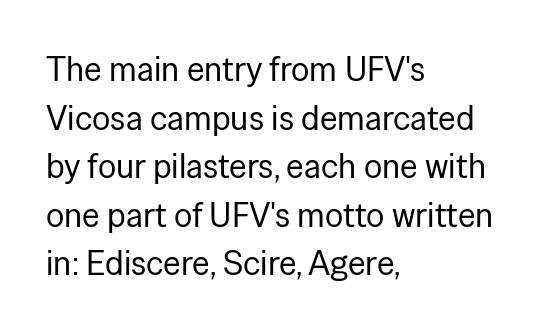
Stem width sits at or under what a default text font uses. The passage shown is not underscored anywhere. This sample has the flowing, uneven cadence of proportional lettering. The passage shown is typeset with a sans-serif family. Reading down the column, the eye jumps a familiar distance to each next line.
